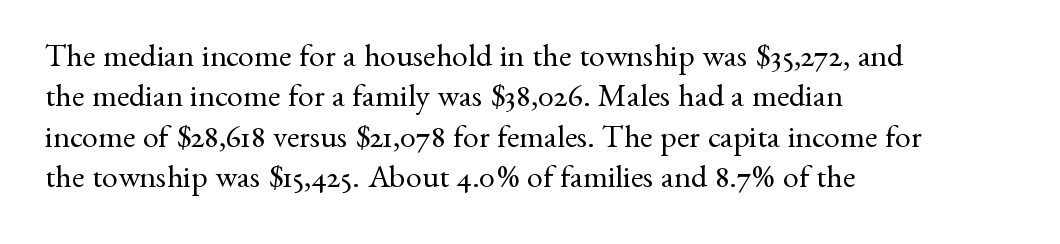
{"serif": "yes", "italic": "no", "bold": "no", "weight": "regular", "width": "normal", "stroke_contrast": "medium", "x_height": "small", "monospaced": "no", "underline": "no", "align": "left", "line_spacing": "normal", "line_spacing_ratio": 1.26, "letter_spacing": "normal", "letter_spacing_em": 0.0, "glyph_px": 32}
